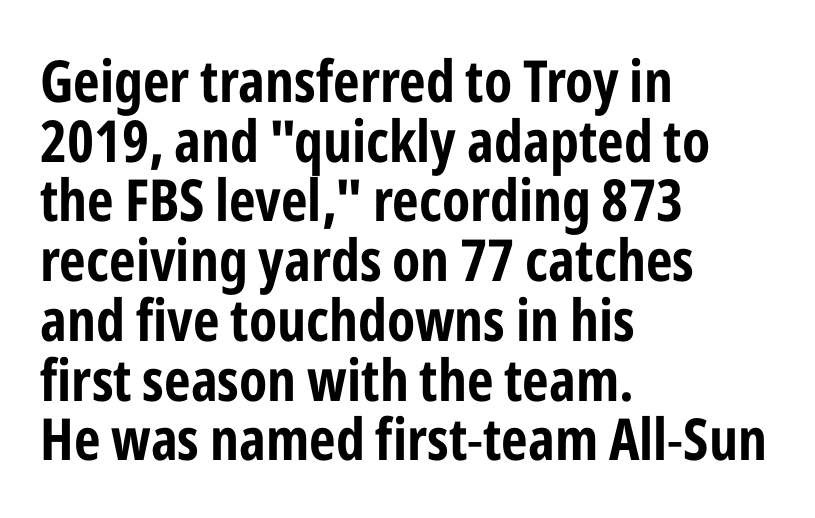
The image shows 58 px condensed sans-serif type, upright; set left-aligned, tight line spacing (1.03x), normal letter spacing, not underlined; low stroke contrast and a medium x-height.
